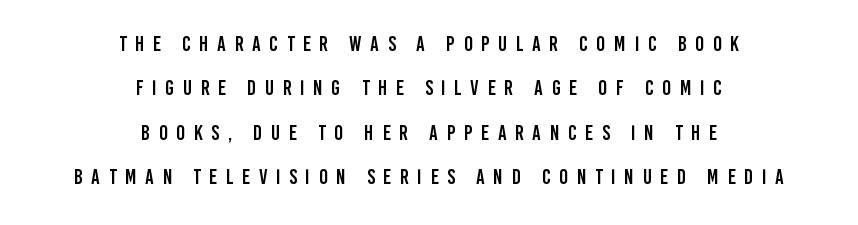
The image shows 21 px text type, upright; set centered, loose line spacing (2.11x), unusually wide letter spacing (+0.41 em), not underlined.
